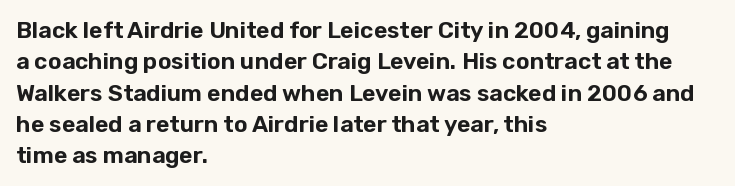
{"italic": "no", "underline": "no", "align": "left", "line_spacing": "normal", "line_spacing_ratio": 1.36, "letter_spacing": "normal", "letter_spacing_em": 0.0, "glyph_px": 23}
